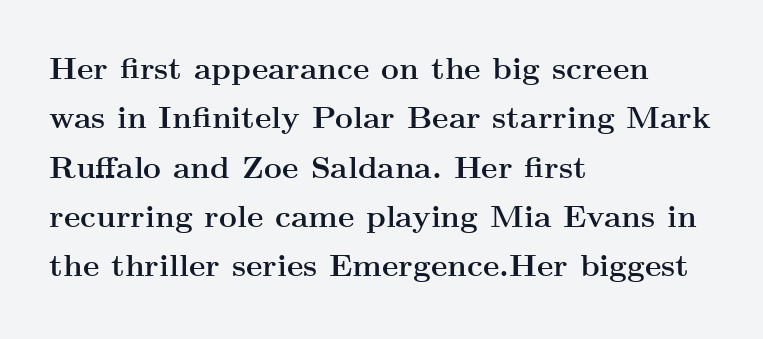
The image shows 31 px semibold, wide serif type, upright; set left-aligned, normal line spacing (1.59x), normal letter spacing, not underlined; medium stroke contrast and a small x-height.
